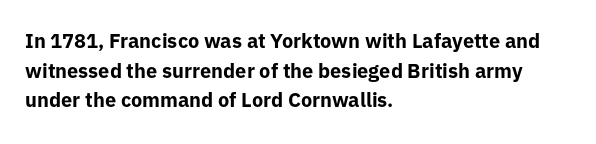
{"italic": "no", "bold": "yes", "underline": "no", "align": "left", "line_spacing": "normal", "line_spacing_ratio": 1.48, "letter_spacing": "normal", "letter_spacing_em": 0.0, "glyph_px": 20}
